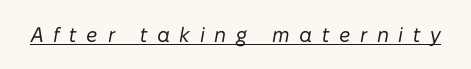
The image shows 21 px text type, italic (leaning right); set unusually wide letter spacing (+0.46 em), underlined.
